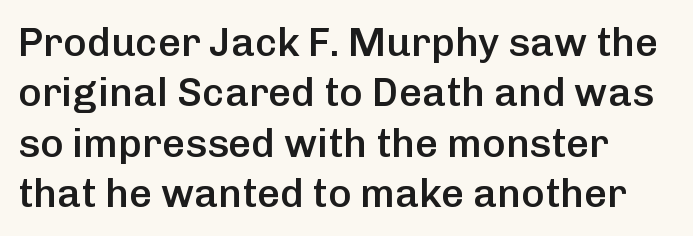
The image shows 40 px semibold sans-serif type, upright; set left-aligned, normal line spacing (1.26x), normal letter spacing, not underlined; low stroke contrast and a medium x-height.
